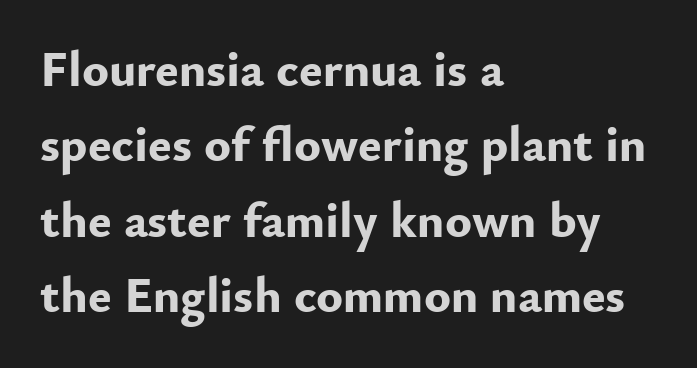
{"serif": "no", "italic": "no", "bold": "yes", "weight": "bold", "width": "normal", "stroke_contrast": "low", "x_height": "small", "monospaced": "no", "underline": "no", "align": "left", "line_spacing": "normal", "line_spacing_ratio": 1.51, "letter_spacing": "normal", "letter_spacing_em": 0.0, "glyph_px": 50}
